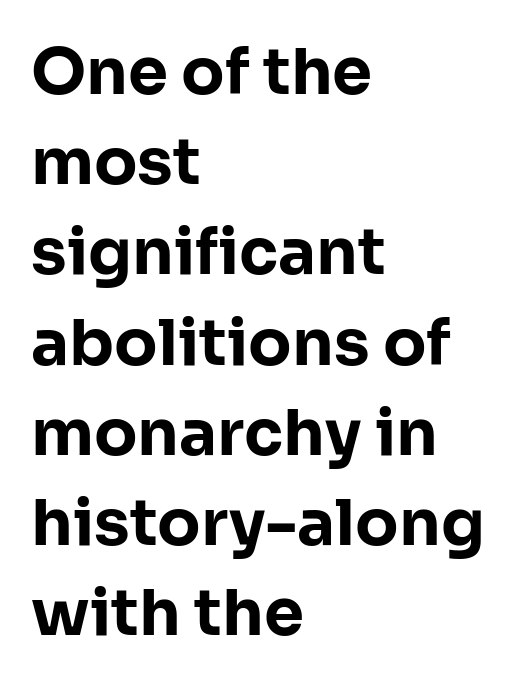
{"serif": "no", "italic": "no", "bold": "yes", "weight": "bold", "width": "normal", "stroke_contrast": "low", "x_height": "medium", "monospaced": "no", "underline": "no", "align": "left", "line_spacing": "normal", "line_spacing_ratio": 1.41, "letter_spacing": "normal", "letter_spacing_em": 0.0, "glyph_px": 64}
